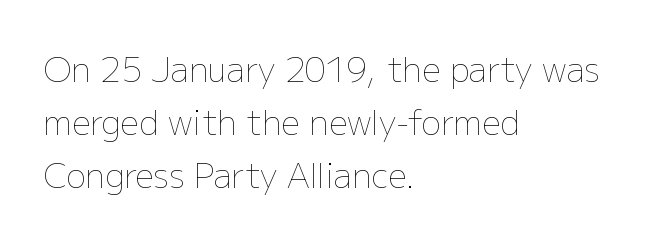
Q: Is the text bold? A: No.
Q: Is the text italic (slanted)? A: No, it is upright.
Q: Is the text underlined? A: No.
Q: How is the paragraph aligned? A: Left-aligned.
Q: Is the spacing between letters normal or unusually wide? A: Normal.
Q: Is the spacing between lines tight, normal or loose? A: Normal.
Q: Width (condensed, normal, or wide)? A: Normal.
Q: Stroke contrast? A: Low.
Q: x-height? A: Medium.
Q: Monospaced? A: No.
